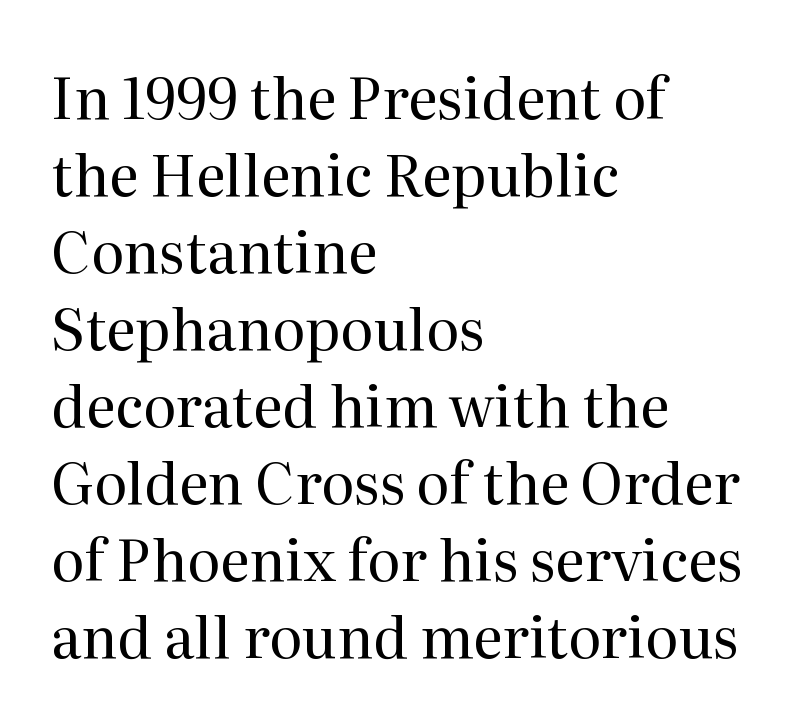
{"serif": "yes", "italic": "no", "bold": "no", "weight": "regular", "width": "normal", "stroke_contrast": "medium", "x_height": "medium", "monospaced": "no", "underline": "no", "align": "left", "line_spacing": "normal", "line_spacing_ratio": 1.35, "letter_spacing": "normal", "letter_spacing_em": 0.0, "glyph_px": 57}
